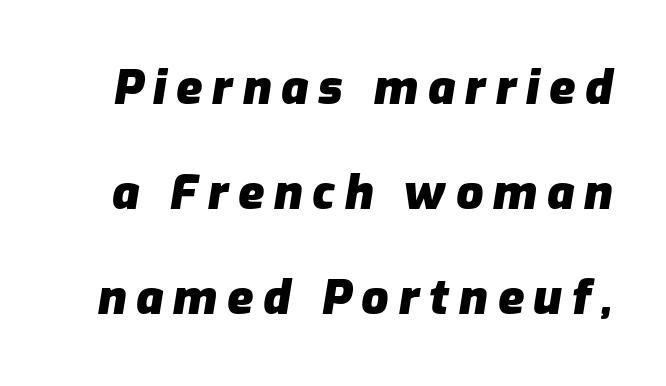
Q: Is the text bold? A: Yes.
Q: Is the text italic (slanted)? A: Yes, it leans right by about 9 degrees.
Q: Is the text underlined? A: No.
Q: Is the spacing between letters normal or unusually wide? A: Unusually wide.
Q: Is the spacing between lines tight, normal or loose? A: Loose.
Q: Width (condensed, normal, or wide)? A: Normal.
Q: Stroke contrast? A: Low.
Q: x-height? A: Medium.
Q: Monospaced? A: No.
